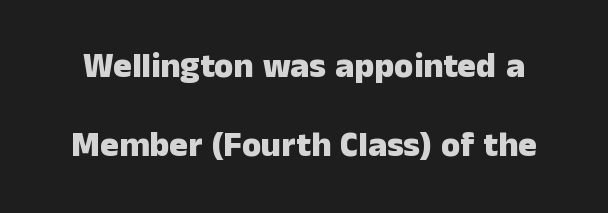
{"serif": "no", "italic": "no", "bold": "yes", "weight": "heavy", "width": "normal", "stroke_contrast": "low", "x_height": "medium", "monospaced": "no", "underline": "no", "line_spacing": "loose", "line_spacing_ratio": 2.25, "letter_spacing": "normal", "letter_spacing_em": 0.0, "glyph_px": 35}
